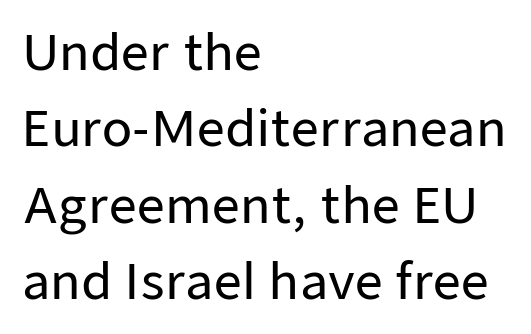
Nope, not italic — everything's standing straight. This sample uses plain, unmodified letter spacing. Do the characters align in a grid? No, the font is proportional. Does the leading feel generous? No, just average. The words here are not underlined.
